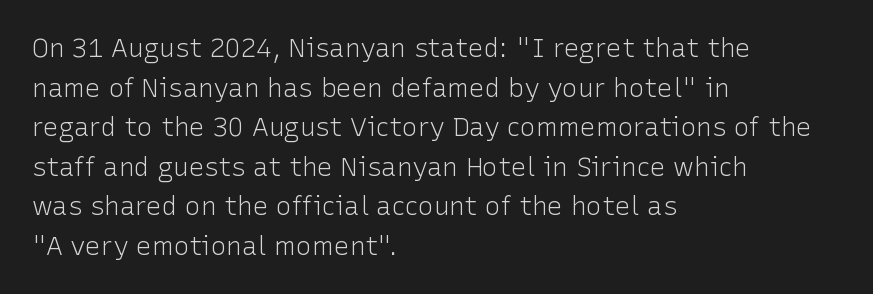
Q: Is the text bold? A: No.
Q: Is the text italic (slanted)? A: No, it is upright.
Q: Is the text underlined? A: No.
Q: How is the paragraph aligned? A: Left-aligned.
Q: Is the spacing between letters normal or unusually wide? A: Normal.
Q: Is the spacing between lines tight, normal or loose? A: Normal.
